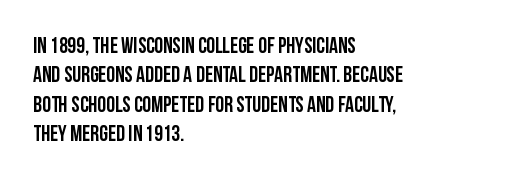
The image shows 22 px text type, upright; set left-aligned, normal line spacing (1.34x), normal letter spacing, not underlined.
